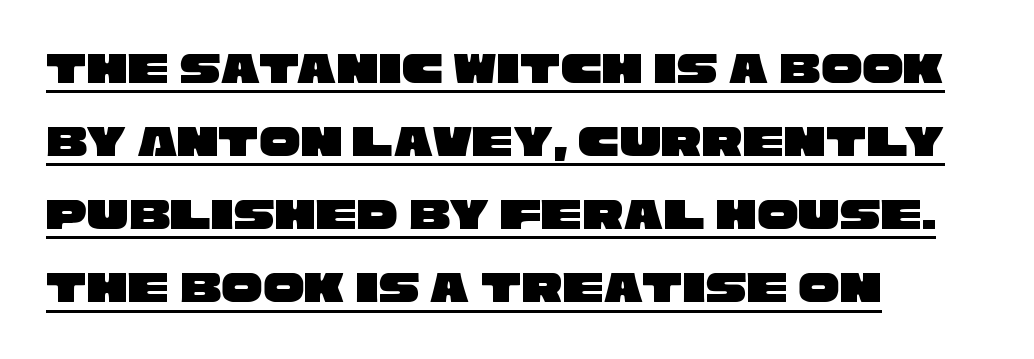
{"serif": "no", "width": "wide", "stroke_contrast": "low", "x_height": "large", "monospaced": "no", "underline": "yes", "align": "left", "line_spacing": "normal", "line_spacing_ratio": 1.59, "letter_spacing": "normal", "letter_spacing_em": 0.0, "glyph_px": 46}
